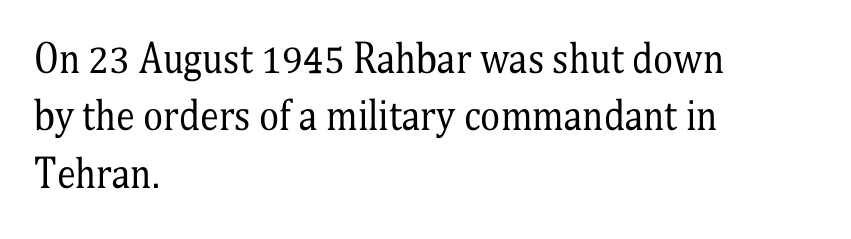
The image shows 38 px regular-weight, condensed serif type, upright; set left-aligned, normal line spacing (1.51x), normal letter spacing, not underlined; medium stroke contrast and a medium x-height.
